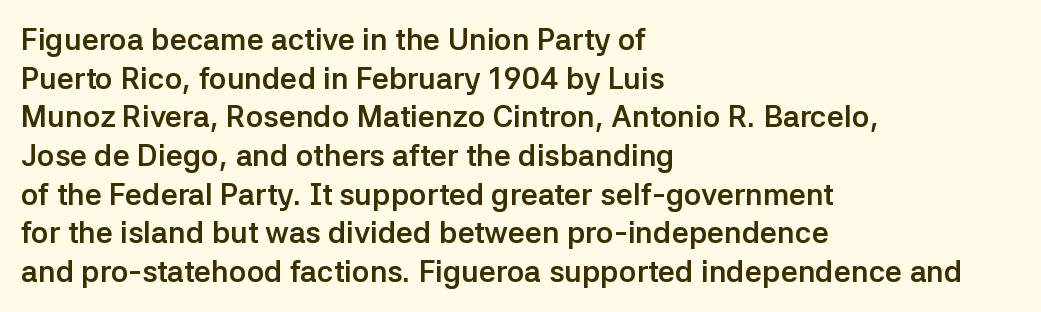
Q: Is the text bold? A: Yes.
Q: Is the text italic (slanted)? A: No, it is upright.
Q: Is the typeface a serif or a sans-serif typeface? A: Sans-serif.
Q: Is the text underlined? A: No.
Q: How is the paragraph aligned? A: Left-aligned.
Q: Is the spacing between letters normal or unusually wide? A: Normal.
Q: Is the spacing between lines tight, normal or loose? A: Normal.
Q: Width (condensed, normal, or wide)? A: Normal.
Q: Stroke contrast? A: Low.
Q: x-height? A: Medium.
Q: Monospaced? A: No.
